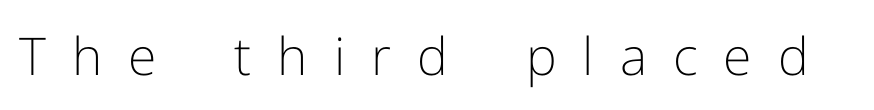
The image shows 52 px light sans-serif type, upright; set unusually wide letter spacing (+0.5 em), not underlined; low stroke contrast and a medium x-height.
